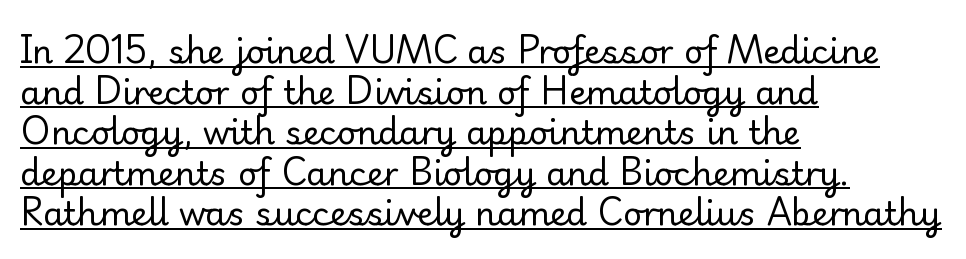
Q: Is the text bold? A: No.
Q: Is the text italic (slanted)? A: No, it is upright.
Q: Is the typeface a serif or a sans-serif typeface? A: Serif.
Q: Is the text underlined? A: Yes.
Q: How is the paragraph aligned? A: Left-aligned.
Q: Is the spacing between letters normal or unusually wide? A: Normal.
Q: Width (condensed, normal, or wide)? A: Normal.
Q: Stroke contrast? A: Low.
Q: x-height? A: Small.
Q: Monospaced? A: No.
